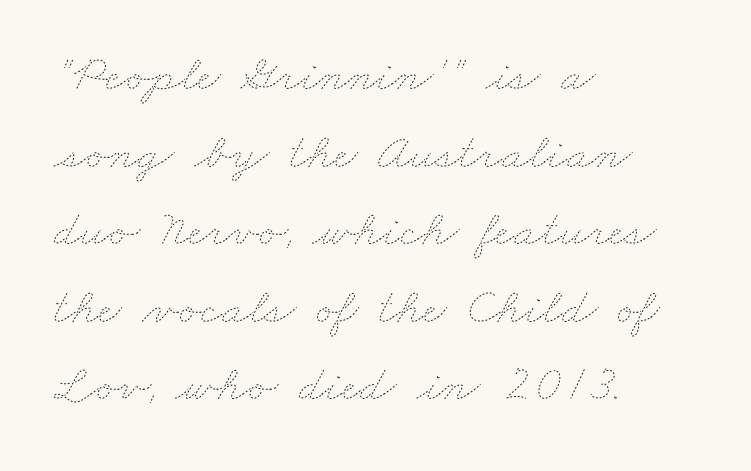
Q: Is the text bold? A: No.
Q: Is the text underlined? A: No.
Q: How is the paragraph aligned? A: Left-aligned.
Q: Is the spacing between letters normal or unusually wide? A: Normal.
Q: Is the spacing between lines tight, normal or loose? A: Normal.
Q: Width (condensed, normal, or wide)? A: Wide.
Q: Stroke contrast? A: Low.
Q: x-height? A: Small.
Q: Monospaced? A: No.
